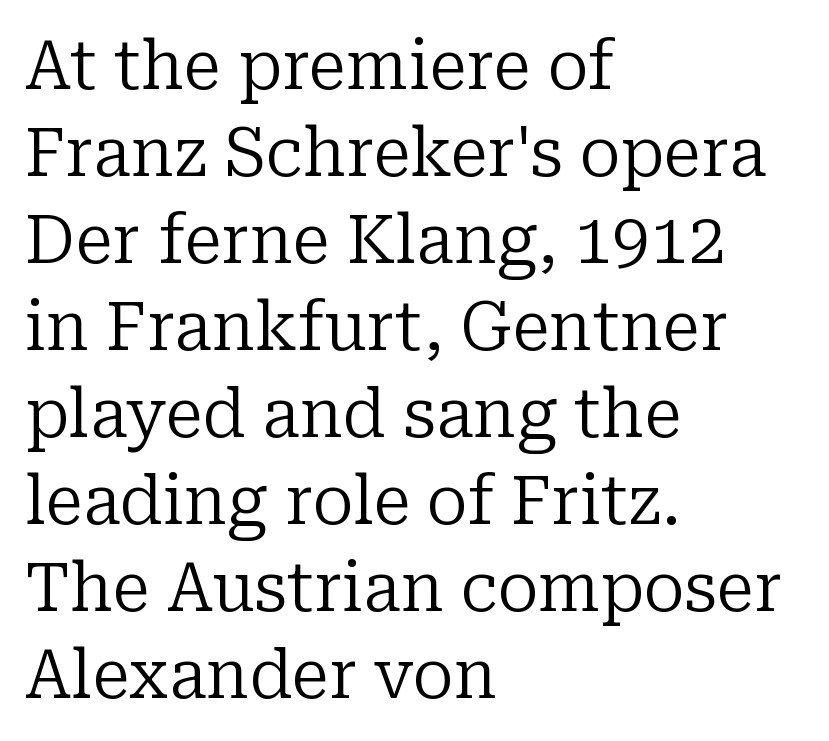
The image shows 68 px regular-weight serif type, upright; set left-aligned, normal line spacing (1.28x), normal letter spacing, not underlined; low stroke contrast and a medium x-height.
